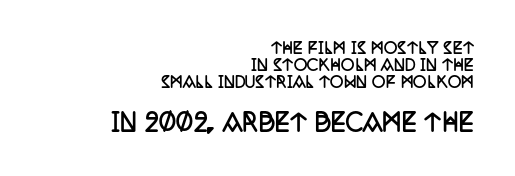
What's the leading like? Squeezed, with rows nearly overlapping. Compared with typical body copy, the letter spacing here is the same. Chunky letters — that's bold for sure. Any mark beneath the type? The region is blank.
